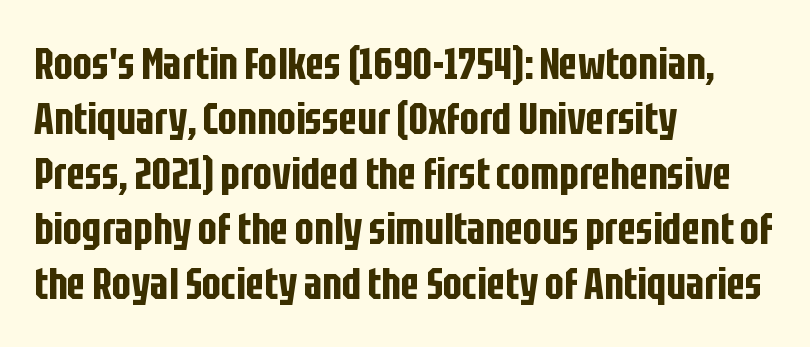
{"serif": "no", "italic": "no", "width": "condensed", "stroke_contrast": "low", "x_height": "large", "monospaced": "no", "underline": "no", "align": "left", "line_spacing_ratio": 1.22, "letter_spacing": "normal", "letter_spacing_em": 0.0, "glyph_px": 45}
